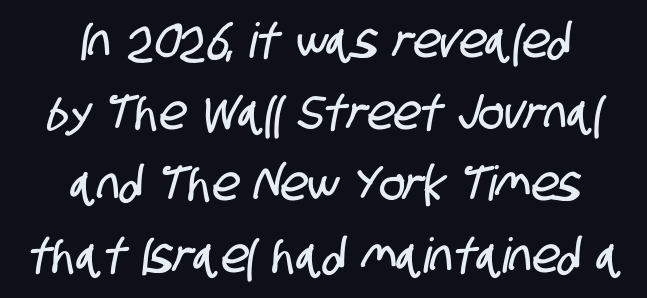
Teacher's note: observe the equal gaps on both sides — that is centered alignment. Quick note: underline off. Successive baselines arrive at the customary interval. The face used here is proportionally spaced, like ordinary book or web type. The type family on display is of the sans-serif kind. Each word holds together tightly as a unit, with standard inter-letter gaps.
